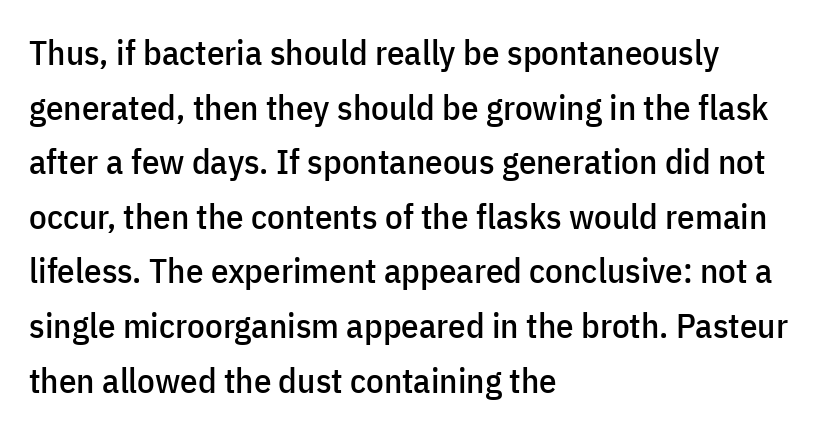
Q: Is the text italic (slanted)? A: No, it is upright.
Q: Is the typeface a serif or a sans-serif typeface? A: Sans-serif.
Q: Is the text underlined? A: No.
Q: How is the paragraph aligned? A: Left-aligned.
Q: Is the spacing between letters normal or unusually wide? A: Normal.
Q: Is the spacing between lines tight, normal or loose? A: Normal.
Q: Width (condensed, normal, or wide)? A: Condensed.
Q: Stroke contrast? A: Low.
Q: x-height? A: Medium.
Q: Monospaced? A: No.
